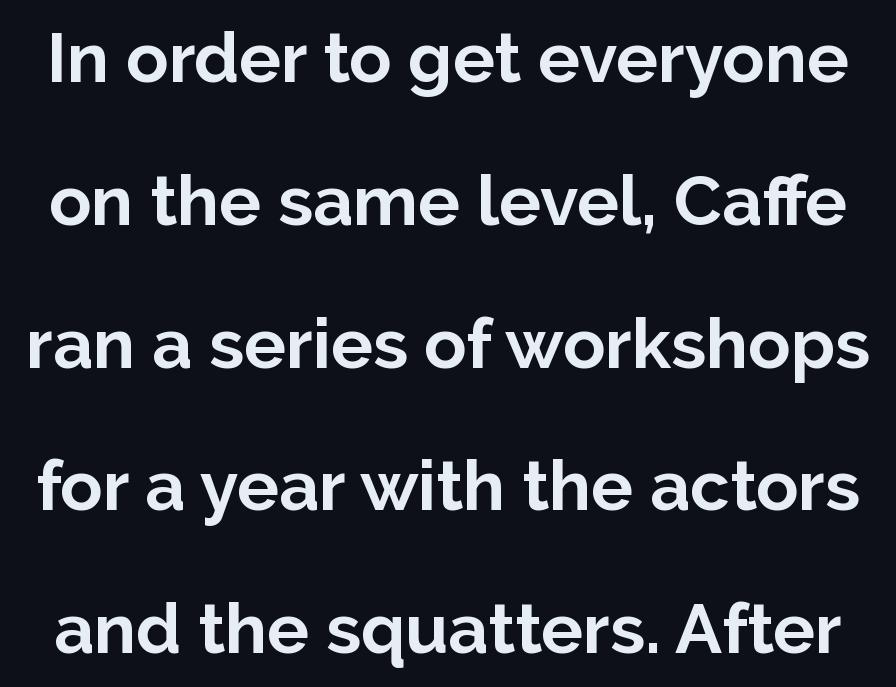
{"serif": "no", "italic": "no", "bold": "yes", "weight": "bold", "width": "normal", "stroke_contrast": "low", "x_height": "medium", "monospaced": "no", "underline": "no", "line_spacing": "loose", "line_spacing_ratio": 2.04, "letter_spacing": "normal", "letter_spacing_em": 0.0, "glyph_px": 70}
